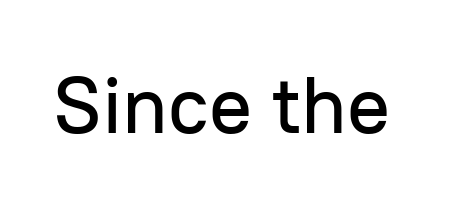
{"serif": "no", "italic": "no", "width": "normal", "stroke_contrast": "low", "x_height": "medium", "monospaced": "no", "underline": "no", "letter_spacing": "normal", "letter_spacing_em": 0.0, "glyph_px": 80}
